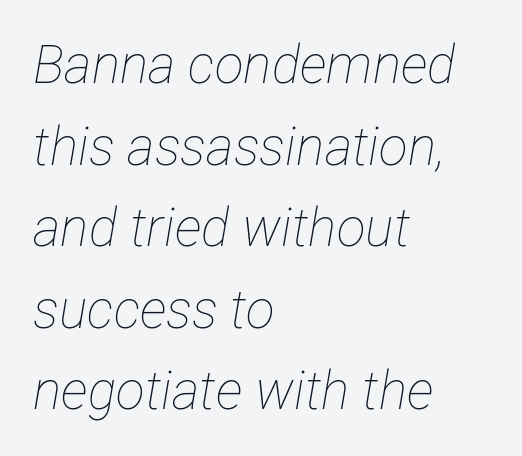
Q: Is the text bold? A: No.
Q: Is the text italic (slanted)? A: Yes, it leans right by about 12 degrees.
Q: Is the text underlined? A: No.
Q: How is the paragraph aligned? A: Left-aligned.
Q: Is the spacing between letters normal or unusually wide? A: Normal.
Q: Is the spacing between lines tight, normal or loose? A: Normal.
Q: Width (condensed, normal, or wide)? A: Condensed.
Q: Stroke contrast? A: Low.
Q: x-height? A: Medium.
Q: Monospaced? A: No.
